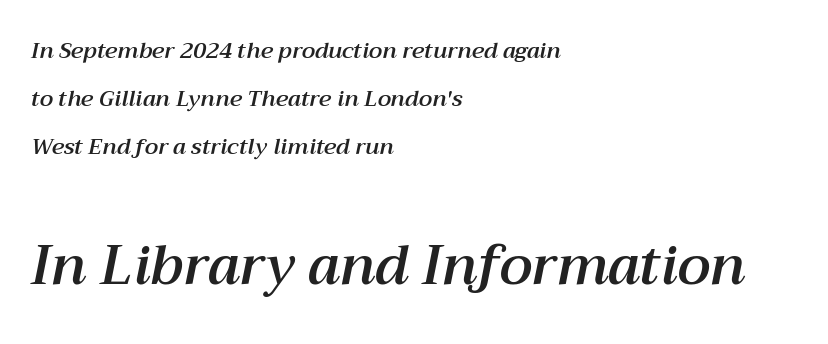
Q: Is the text italic (slanted)? A: Yes, it leans right by about 12 degrees.
Q: Is the text underlined? A: No.
Q: How is the paragraph aligned? A: Left-aligned.
Q: Is the spacing between letters normal or unusually wide? A: Normal.
Q: Is the spacing between lines tight, normal or loose? A: Loose.
Q: Which block of text is set in a larger size, the first (top) or the second (bottom)? A: The second (bottom) one.
Q: Width (condensed, normal, or wide)? A: Normal.
Q: Stroke contrast? A: Medium.
Q: x-height? A: Medium.
Q: Monospaced? A: No.
